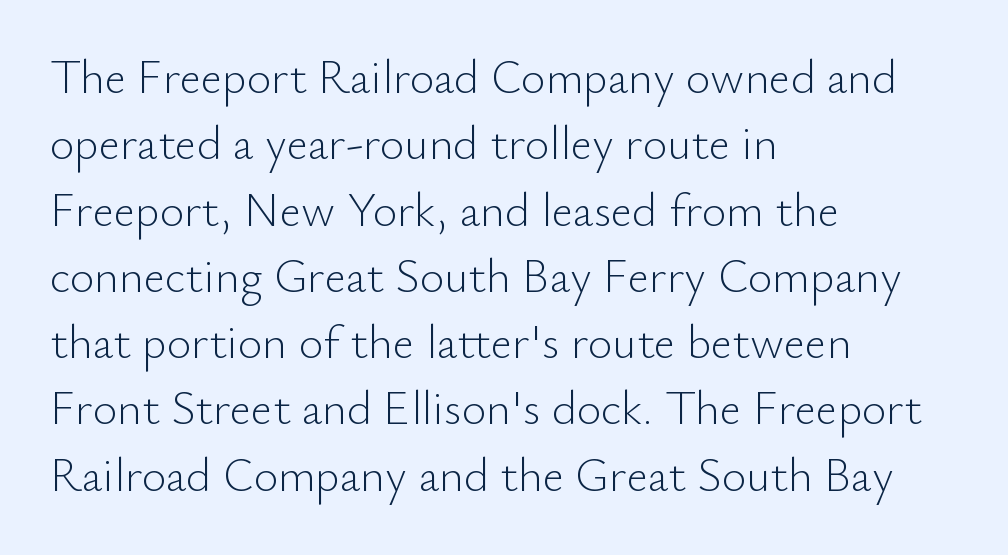
The image shows 47 px light sans-serif type, upright; set left-aligned, normal line spacing (1.41x), normal letter spacing, not underlined; low stroke contrast and a small x-height.
